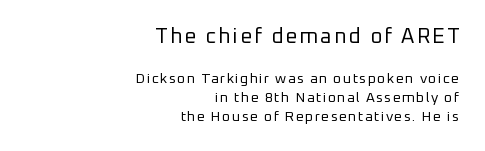
Q: Is the text bold? A: No.
Q: Is the text italic (slanted)? A: No, it is upright.
Q: Is the text underlined? A: No.
Q: How is the paragraph aligned? A: Right-aligned.
Q: Is the spacing between lines tight, normal or loose? A: Normal.
Q: Which block of text is set in a larger size, the first (top) or the second (bottom)? A: The first (top) one.
